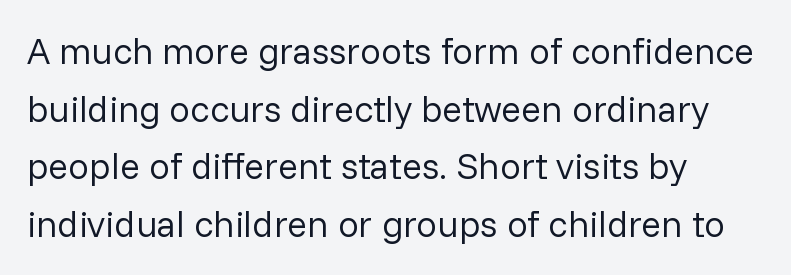
{"serif": "no", "italic": "no", "bold": "no", "weight": "regular", "width": "normal", "stroke_contrast": "low", "x_height": "medium", "monospaced": "no", "underline": "no", "align": "left", "line_spacing": "normal", "line_spacing_ratio": 1.56, "letter_spacing": "normal", "letter_spacing_em": 0.0, "glyph_px": 37}
